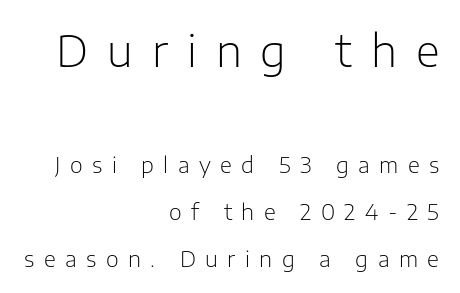
Q: Is the text bold? A: No.
Q: Is the text italic (slanted)? A: No, it is upright.
Q: Is the typeface a serif or a sans-serif typeface? A: Sans-serif.
Q: Is the text underlined? A: No.
Q: How is the paragraph aligned? A: Right-aligned.
Q: Is the spacing between letters normal or unusually wide? A: Unusually wide.
Q: Is the spacing between lines tight, normal or loose? A: Loose.
Q: Which block of text is set in a larger size, the first (top) or the second (bottom)? A: The first (top) one.
Q: Width (condensed, normal, or wide)? A: Normal.
Q: Stroke contrast? A: Low.
Q: x-height? A: Medium.
Q: Monospaced? A: No.
